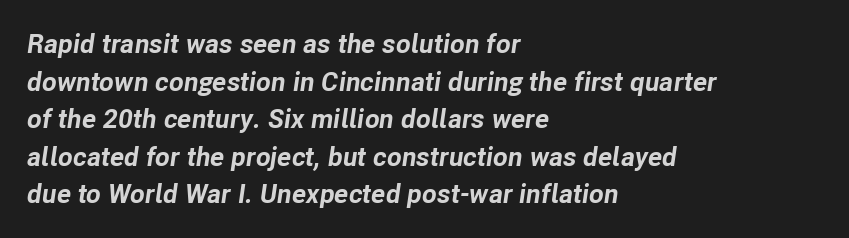
Q: Is the text bold? A: Yes.
Q: Is the text italic (slanted)? A: Yes, it leans right by about 8 degrees.
Q: Is the text underlined? A: No.
Q: How is the paragraph aligned? A: Left-aligned.
Q: Is the spacing between letters normal or unusually wide? A: Normal.
Q: Is the spacing between lines tight, normal or loose? A: Normal.
